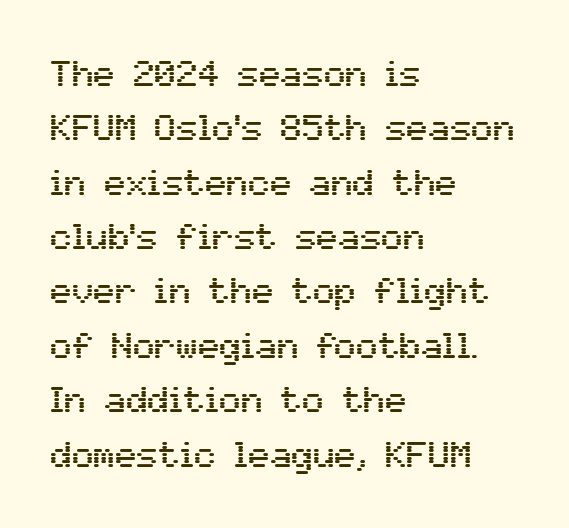
The image shows 36 px sans-serif type, upright; set left-aligned, normal line spacing (1.51x), normal letter spacing, not underlined; medium stroke contrast and a medium x-height.
